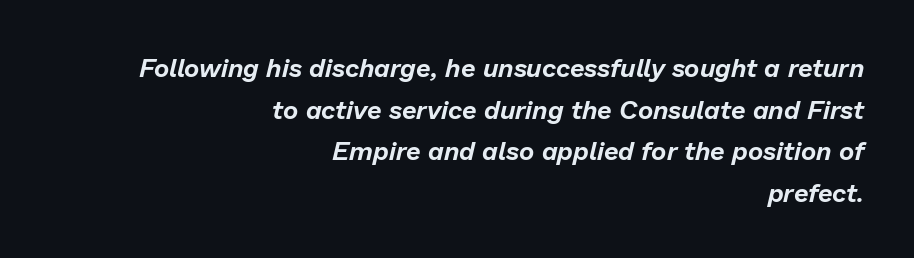
{"italic": "yes", "lean": "right", "slant_degrees": 13, "underline": "no", "align": "right", "line_spacing": "normal", "line_spacing_ratio": 1.6, "letter_spacing": "normal", "letter_spacing_em": 0.0, "glyph_px": 26}
